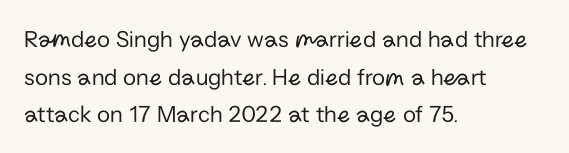
The setting favours the left margin, as ordinary paragraphs usually do. The face looks like a standard text weight, possibly lighter. Each row of text sits above clean, open space. Posture: straight, roman, zero tilt.
